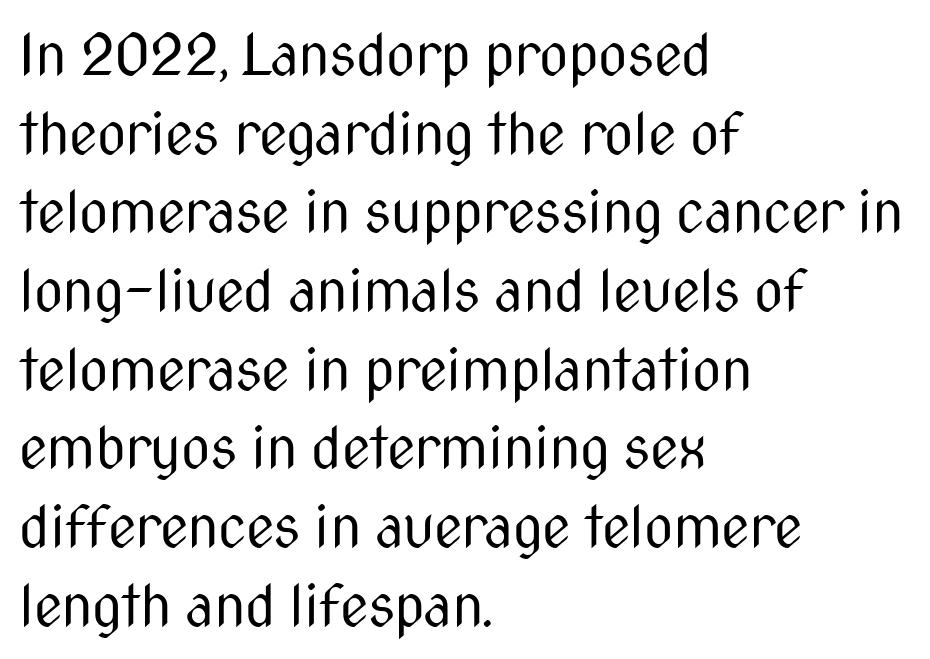
{"serif": "no", "italic": "no", "bold": "no", "weight": "regular", "width": "condensed", "stroke_contrast": "medium", "x_height": "medium", "monospaced": "no", "underline": "no", "align": "left", "line_spacing": "normal", "line_spacing_ratio": 1.38, "letter_spacing": "normal", "letter_spacing_em": 0.0, "glyph_px": 57}
